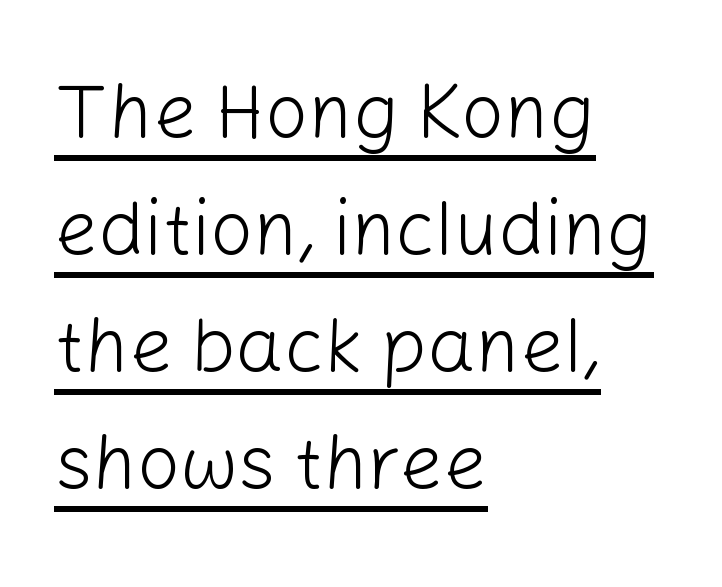
{"serif": "no", "italic": "no", "bold": "no", "weight": "light", "width": "normal", "stroke_contrast": "low", "x_height": "medium", "monospaced": "no", "underline": "yes", "align": "left", "line_spacing": "normal", "line_spacing_ratio": 1.54, "letter_spacing": "normal", "letter_spacing_em": 0.0, "glyph_px": 76}
